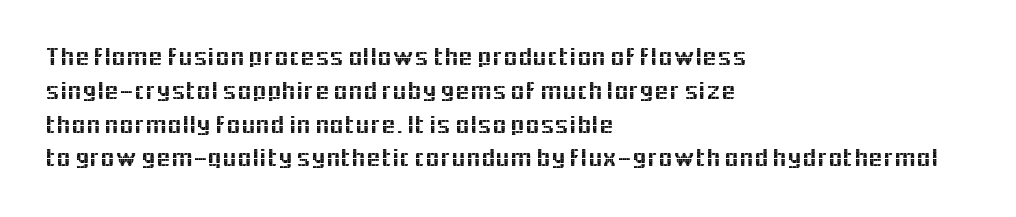
The ragged edge is on the right, which tells us the setting is flush left. How would I describe the line gaps? Plain and ordinary. This is the regular roman posture of the typeface. Only glyphs here, with clear space below each row.
